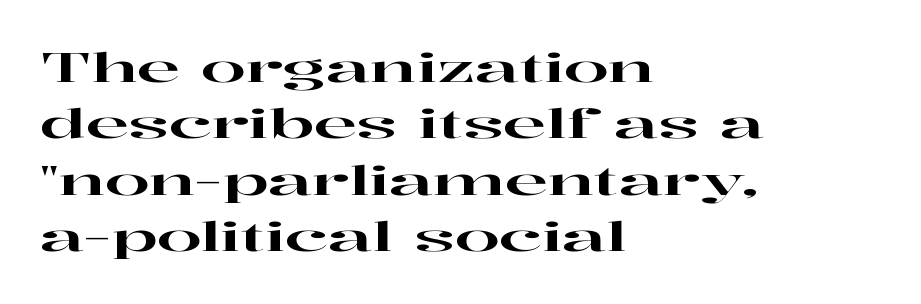
The image shows 40 px wide serif type, upright; set left-aligned, normal line spacing (1.41x), normal letter spacing, not underlined; high stroke contrast and a medium x-height.
